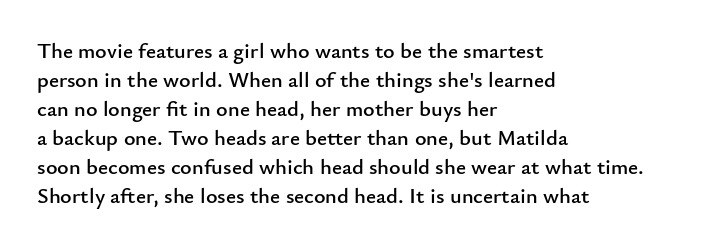
Q: Is the text italic (slanted)? A: No, it is upright.
Q: Is the text underlined? A: No.
Q: How is the paragraph aligned? A: Left-aligned.
Q: Is the spacing between letters normal or unusually wide? A: Normal.
Q: Is the spacing between lines tight, normal or loose? A: Normal.
